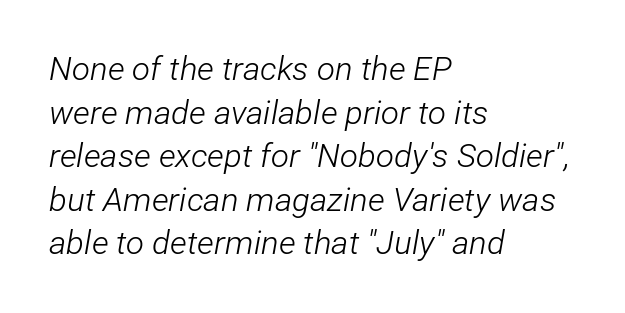
Default kerning and tracking; the words read as compact shapes. The letters advance in unequal steps, a hallmark of proportional type. The area under the type is left untouched. Quick note: italic.
